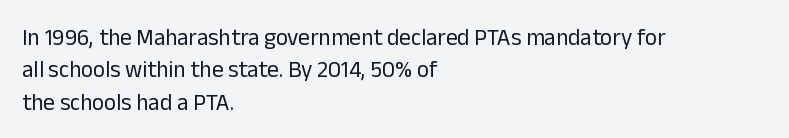
The tracking reads as untouched default to a designer's eye. Layout note: lines flush left. Students, observe: this is what conventionally led text looks like. Underline: absent.
